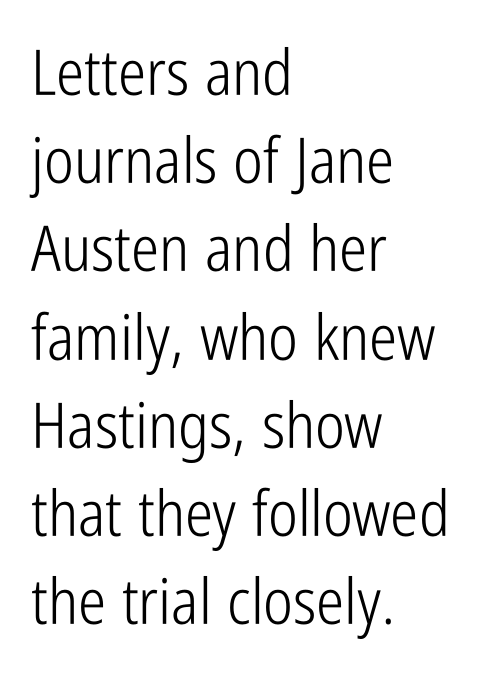
{"serif": "no", "italic": "no", "bold": "no", "weight": "light", "width": "condensed", "stroke_contrast": "low", "x_height": "medium", "monospaced": "no", "underline": "no", "align": "left", "line_spacing": "normal", "line_spacing_ratio": 1.4, "letter_spacing": "normal", "letter_spacing_em": 0.0, "glyph_px": 63}
